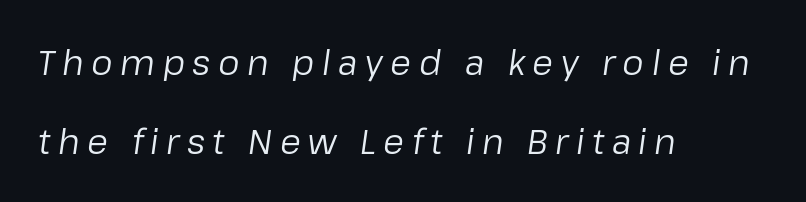
{"italic": "yes", "lean": "right", "slant_degrees": 8, "bold": "no", "weight": "regular", "width": "normal", "stroke_contrast": "low", "x_height": "medium", "monospaced": "no", "underline": "no", "align": "left", "line_spacing": "loose", "line_spacing_ratio": 2.32, "letter_spacing": "wide", "letter_spacing_em": 0.22, "glyph_px": 34}
